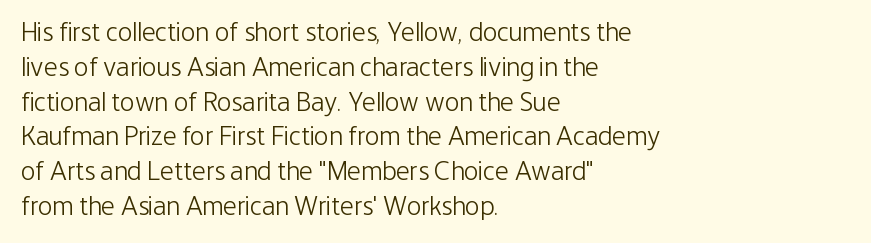
Q: Is the text bold? A: No.
Q: Is the text italic (slanted)? A: No, it is upright.
Q: Is the text underlined? A: No.
Q: How is the paragraph aligned? A: Left-aligned.
Q: Is the spacing between letters normal or unusually wide? A: Normal.
Q: Is the spacing between lines tight, normal or loose? A: Normal.
